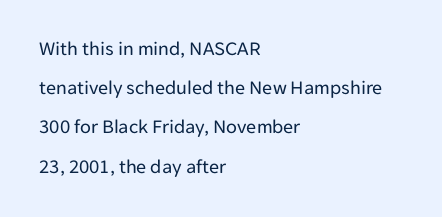
The image shows 20 px text type, upright; set left-aligned, loose line spacing (1.96x), normal letter spacing, not underlined.
